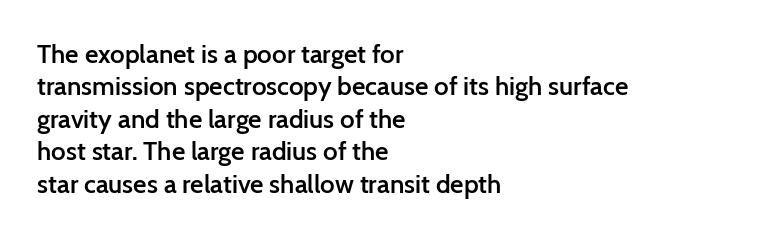
Words appear dense and cohesive because spacing is normal. On the weight axis this lands at semibold, roughly 600. The lines sit at an ordinary, default distance from one another. Any mark beneath the type? The region is blank. You can tell it's not italic because the verticals are truly vertical. The setting favours the left margin, as ordinary paragraphs usually do.
